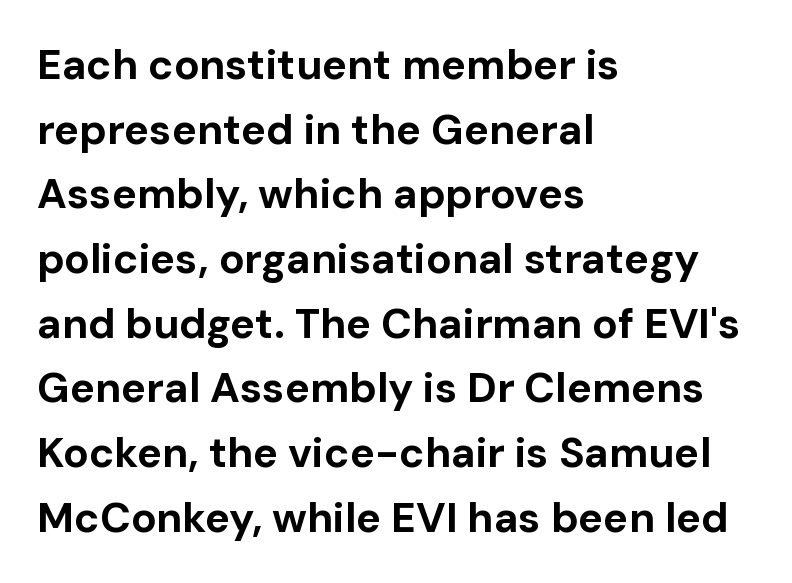
{"serif": "no", "italic": "no", "bold": "yes", "weight": "bold", "width": "normal", "stroke_contrast": "low", "x_height": "medium", "monospaced": "no", "underline": "no", "align": "left", "line_spacing": "normal", "line_spacing_ratio": 1.54, "letter_spacing": "normal", "letter_spacing_em": 0.0, "glyph_px": 42}
